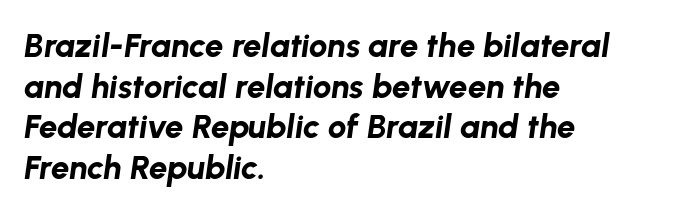
{"italic": "yes", "lean": "right", "slant_degrees": 8, "bold": "yes", "weight": "bold", "width": "normal", "stroke_contrast": "low", "x_height": "medium", "monospaced": "no", "underline": "no", "align": "left", "line_spacing_ratio": 1.23, "letter_spacing": "normal", "letter_spacing_em": 0.0, "glyph_px": 33}
